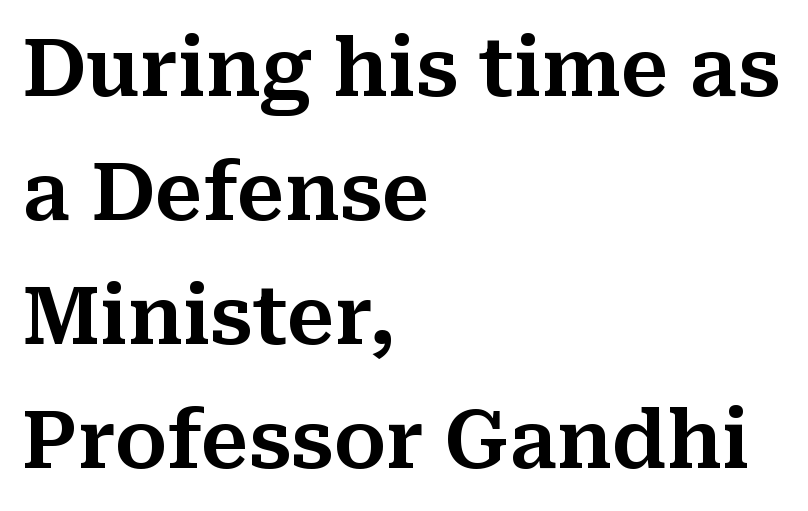
Q: Is the text italic (slanted)? A: No, it is upright.
Q: Is the typeface a serif or a sans-serif typeface? A: Serif.
Q: Is the text underlined? A: No.
Q: How is the paragraph aligned? A: Left-aligned.
Q: Is the spacing between letters normal or unusually wide? A: Normal.
Q: Is the spacing between lines tight, normal or loose? A: Normal.
Q: Width (condensed, normal, or wide)? A: Normal.
Q: Stroke contrast? A: Medium.
Q: x-height? A: Medium.
Q: Monospaced? A: No.
